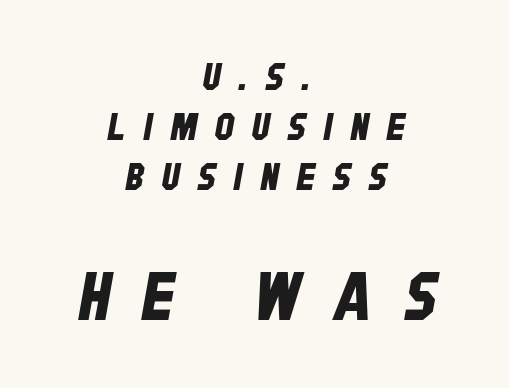
Here the designer chose a conventional face with non-uniform glyph widths. Bigger letters appear in the bottom chunk; the top chunk is reduced. Interline gaps are of average width in this sample. The glyphs are unaccompanied by any horizontal stroke below them. Typeset on center — no edge is straight. Substantial extra tracking has been applied to these lines.
